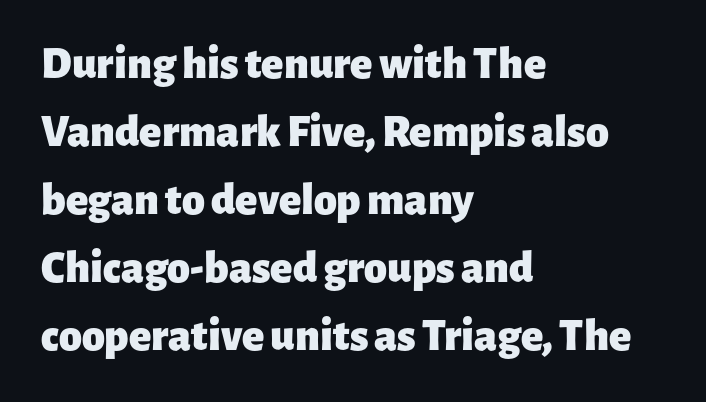
Examine the stroke ends and you'll find no serifs. Descenders are the only things crossing below the line. Italic: no, the glyphs are upright roman. Leftover space on each line is placed entirely after the last word. As a designer I'd log this as weight 700, bold.
